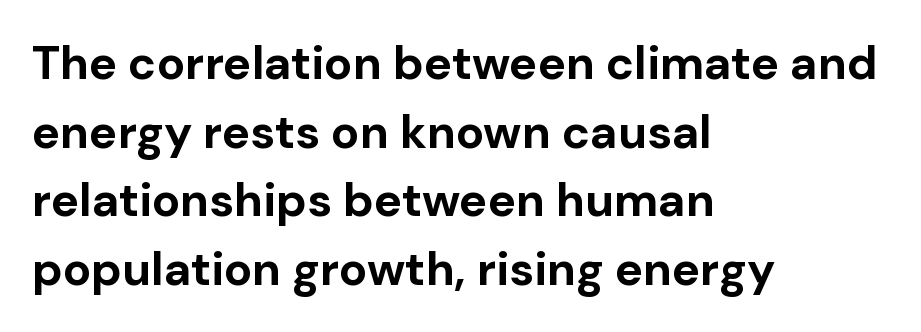
Q: Is the text bold? A: Yes.
Q: Is the text italic (slanted)? A: No, it is upright.
Q: Is the typeface a serif or a sans-serif typeface? A: Sans-serif.
Q: Is the text underlined? A: No.
Q: How is the paragraph aligned? A: Left-aligned.
Q: Is the spacing between letters normal or unusually wide? A: Normal.
Q: Is the spacing between lines tight, normal or loose? A: Normal.
Q: Width (condensed, normal, or wide)? A: Normal.
Q: Stroke contrast? A: Low.
Q: x-height? A: Medium.
Q: Monospaced? A: No.
